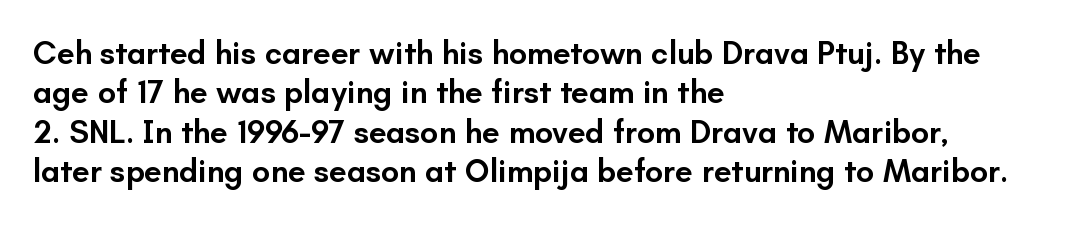
The image shows 32 px semibold sans-serif type, upright; set left-aligned, line spacing 1.23x, normal letter spacing, not underlined; low stroke contrast and a small x-height.
